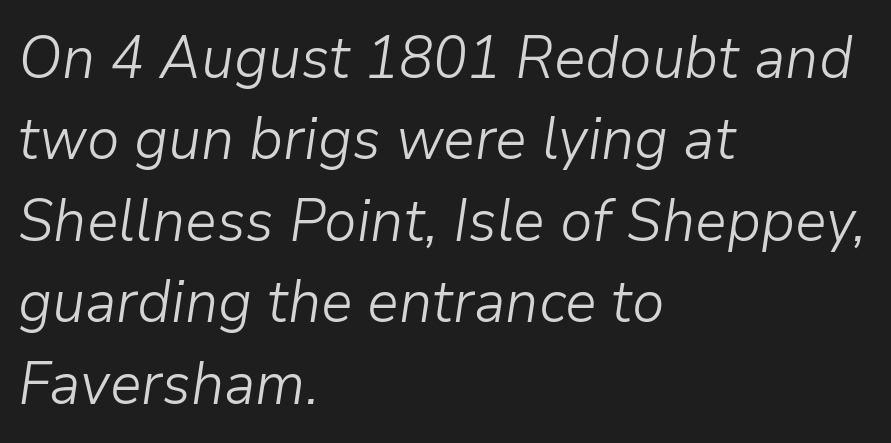
Q: Is the text bold? A: No.
Q: Is the text italic (slanted)? A: Yes, it leans right by about 9 degrees.
Q: Is the text underlined? A: No.
Q: How is the paragraph aligned? A: Left-aligned.
Q: Is the spacing between letters normal or unusually wide? A: Normal.
Q: Is the spacing between lines tight, normal or loose? A: Normal.
Q: Width (condensed, normal, or wide)? A: Normal.
Q: Stroke contrast? A: Low.
Q: x-height? A: Medium.
Q: Monospaced? A: No.
